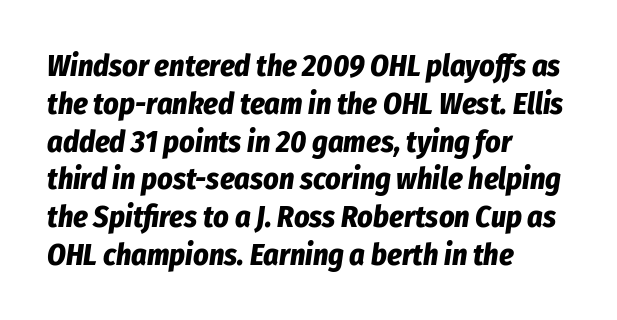
The image shows 30 px bold, condensed type, italic (leaning right); set left-aligned, normal line spacing (1.26x), normal letter spacing, not underlined; low stroke contrast and a medium x-height.
